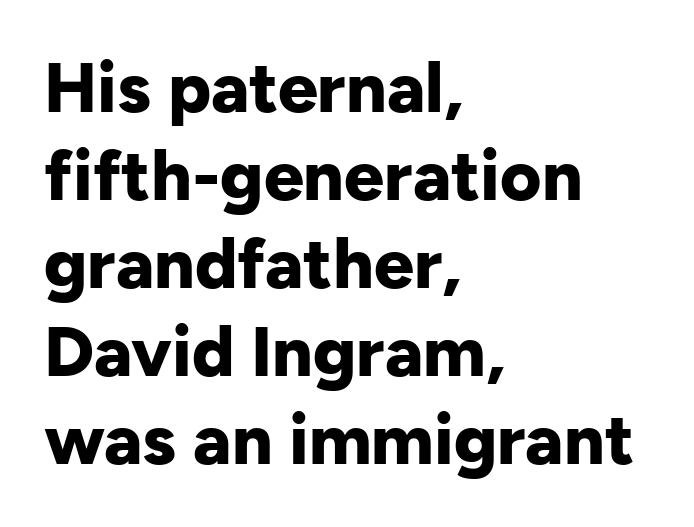
{"serif": "no", "italic": "no", "bold": "yes", "weight": "bold", "width": "normal", "stroke_contrast": "low", "x_height": "medium", "monospaced": "no", "underline": "no", "align": "left", "line_spacing_ratio": 1.24, "letter_spacing": "normal", "letter_spacing_em": 0.0, "glyph_px": 71}
